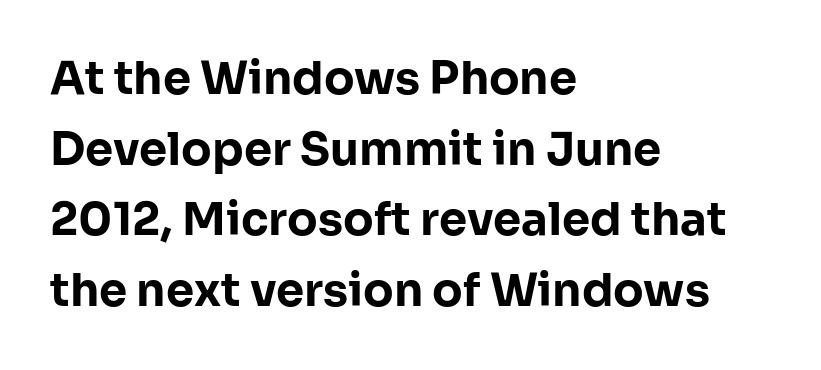
{"serif": "no", "italic": "no", "bold": "yes", "weight": "bold", "width": "normal", "stroke_contrast": "low", "x_height": "medium", "monospaced": "no", "underline": "no", "align": "left", "line_spacing": "normal", "line_spacing_ratio": 1.57, "letter_spacing": "normal", "letter_spacing_em": 0.0, "glyph_px": 45}
